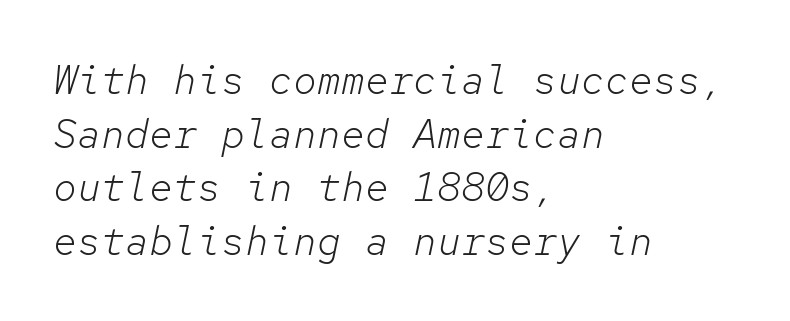
Q: Is the text bold? A: No.
Q: Is the text italic (slanted)? A: Yes, it leans right by about 12 degrees.
Q: Is the text underlined? A: No.
Q: How is the paragraph aligned? A: Left-aligned.
Q: Is the spacing between letters normal or unusually wide? A: Normal.
Q: Is the spacing between lines tight, normal or loose? A: Normal.
Q: Width (condensed, normal, or wide)? A: Normal.
Q: Stroke contrast? A: Low.
Q: x-height? A: Medium.
Q: Monospaced? A: Yes.
